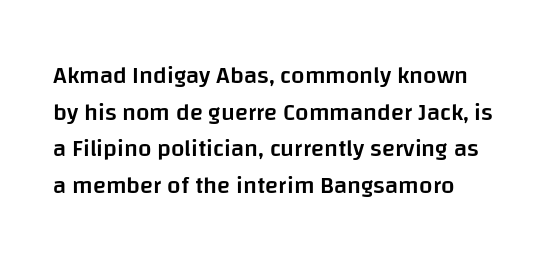
The image shows 24 px text type, upright; set normal line spacing (1.53x), normal letter spacing, not underlined.
